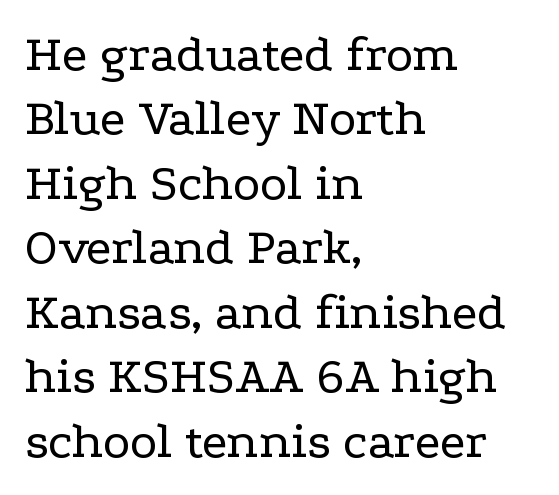
{"serif": "yes", "italic": "no", "bold": "no", "weight": "regular", "width": "wide", "stroke_contrast": "low", "x_height": "medium", "monospaced": "no", "underline": "no", "align": "left", "line_spacing_ratio": 1.24, "letter_spacing": "normal", "letter_spacing_em": 0.0, "glyph_px": 52}
